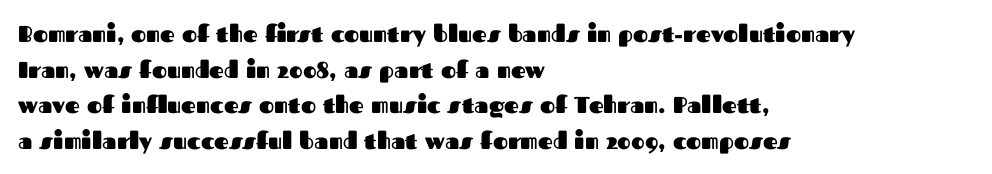
Q: Is the text bold? A: Yes.
Q: Is the text italic (slanted)? A: No, it is upright.
Q: Is the text underlined? A: No.
Q: How is the paragraph aligned? A: Left-aligned.
Q: Is the spacing between letters normal or unusually wide? A: Normal.
Q: Is the spacing between lines tight, normal or loose? A: Normal.
